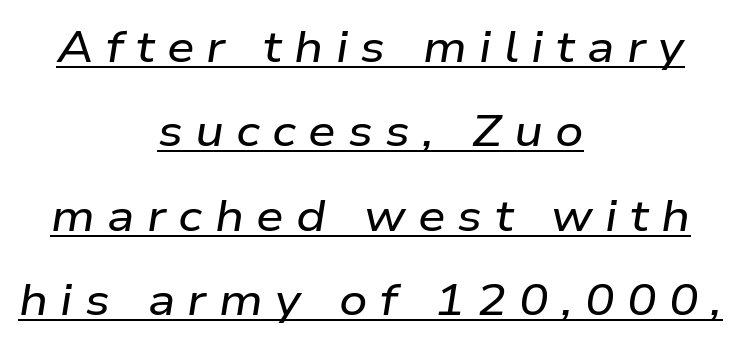
{"italic": "yes", "lean": "right", "slant_degrees": 9, "width": "wide", "stroke_contrast": "low", "x_height": "medium", "monospaced": "no", "underline": "yes", "align": "center", "line_spacing": "loose", "line_spacing_ratio": 1.92, "letter_spacing": "wide", "letter_spacing_em": 0.28, "glyph_px": 44}
